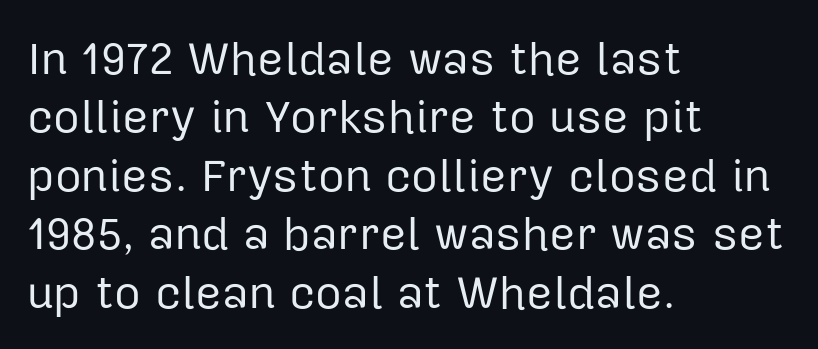
Q: Is the text bold? A: No.
Q: Is the text italic (slanted)? A: No, it is upright.
Q: Is the typeface a serif or a sans-serif typeface? A: Sans-serif.
Q: Is the text underlined? A: No.
Q: How is the paragraph aligned? A: Left-aligned.
Q: Is the spacing between letters normal or unusually wide? A: Normal.
Q: Is the spacing between lines tight, normal or loose? A: Normal.
Q: Width (condensed, normal, or wide)? A: Normal.
Q: Stroke contrast? A: Low.
Q: x-height? A: Medium.
Q: Monospaced? A: No.
